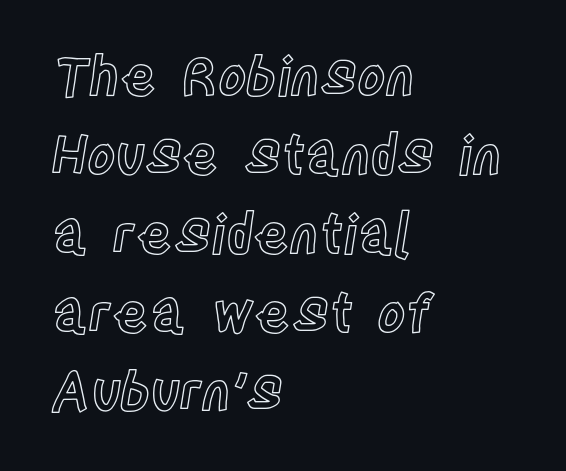
Q: Is the text italic (slanted)? A: Yes.
Q: Is the text underlined? A: No.
Q: How is the paragraph aligned? A: Left-aligned.
Q: Is the spacing between letters normal or unusually wide? A: Normal.
Q: Is the spacing between lines tight, normal or loose? A: Normal.
Q: Width (condensed, normal, or wide)? A: Condensed.
Q: x-height? A: Large.
Q: Monospaced? A: No.
